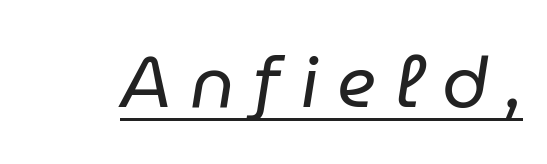
The image shows 71 px regular-weight type, italic (leaning right); set unusually wide letter spacing (+0.27 em), underlined; low stroke contrast and a medium x-height.
